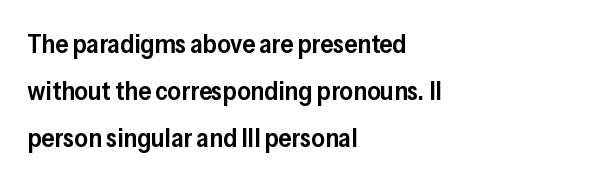
{"italic": "no", "bold": "semi", "underline": "no", "align": "left", "line_spacing_ratio": 1.81, "letter_spacing": "normal", "letter_spacing_em": 0.0, "glyph_px": 26}
